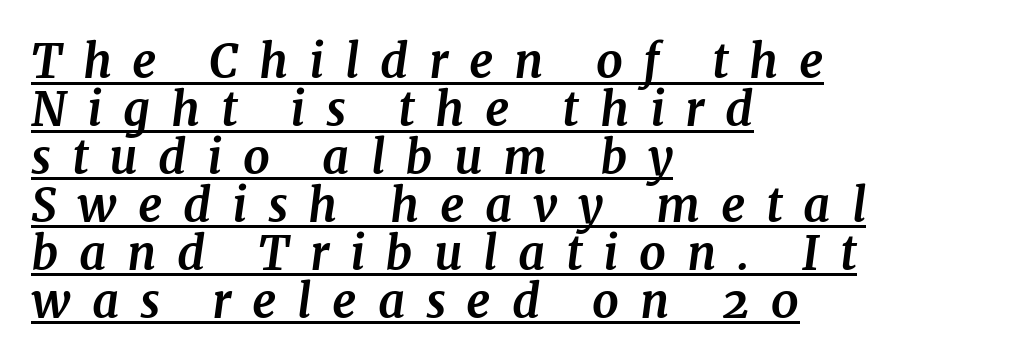
Note the varied advance widths — an 'i' is clearly narrower than an 'm'. These lines were composed using italics. This sample trades vertical openness for compactness between lines. The typesetting leans heavy: a genuine bold. Notice how a bar underscores the lettering throughout. Small tapered or slab feet sit at the stroke ends, so this counts as serif.
